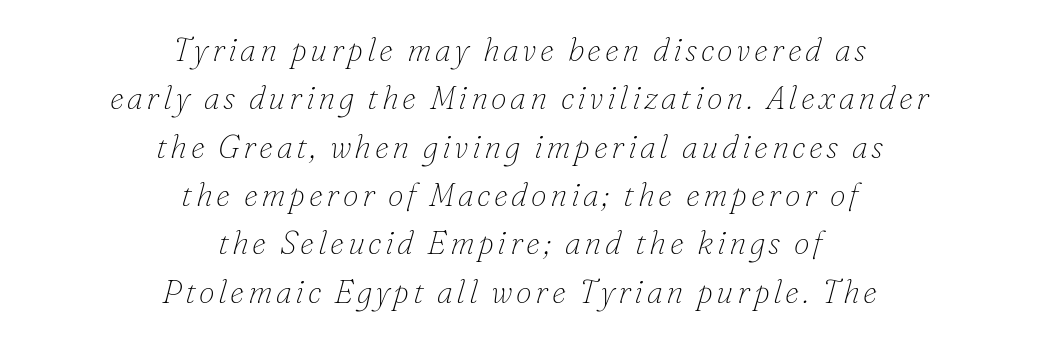
The image shows 32 px thin serif type, italic (leaning right); set centered, normal line spacing (1.51x), not underlined; low stroke contrast and a small x-height.
